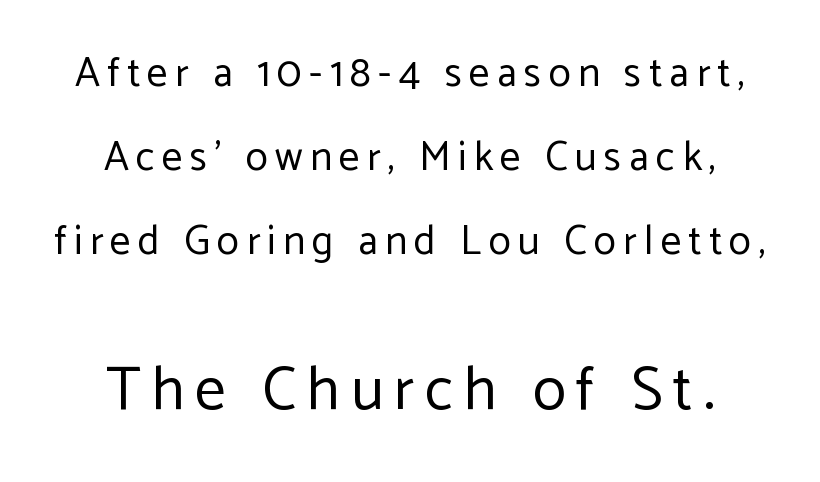
The image shows 61 px regular-weight sans-serif type, upright; set centered, loose line spacing (2.05x), not underlined; the second (bottom) block is 1.49x larger; low stroke contrast and a medium x-height.
